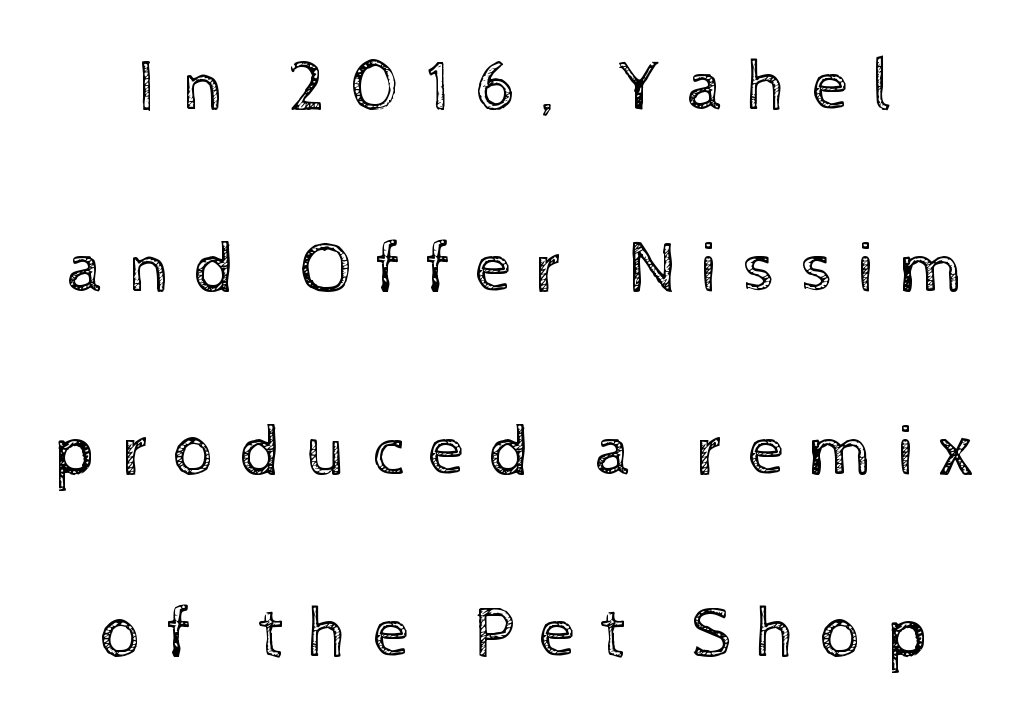
Looks like regular typesetting: each glyph gets only the width it needs. Posture: vertical. The face looks like a standard text weight, possibly lighter. Line spacing here is loose.
